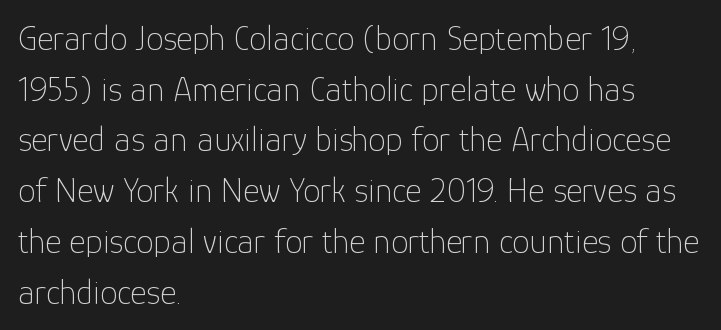
The image shows 35 px thin sans-serif type, upright; set left-aligned, normal line spacing (1.45x), normal letter spacing, not underlined; low stroke contrast and a medium x-height.
